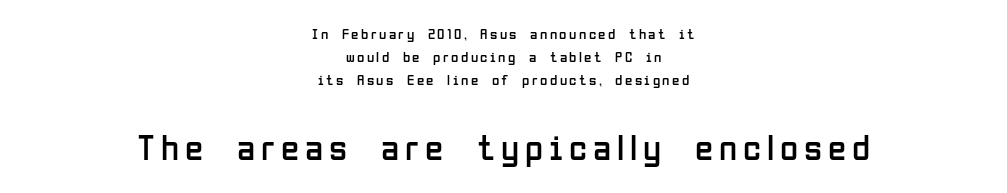
Reading top to bottom, the characters get bigger at the block break. The typeface has the unassuming heft of standard copy or less. Casual observation: everything's sitting right in the middle. Serifs: no, the terminals of the letterforms are clean. Students, observe: this is what conventionally led text looks like. Style check: upright.
